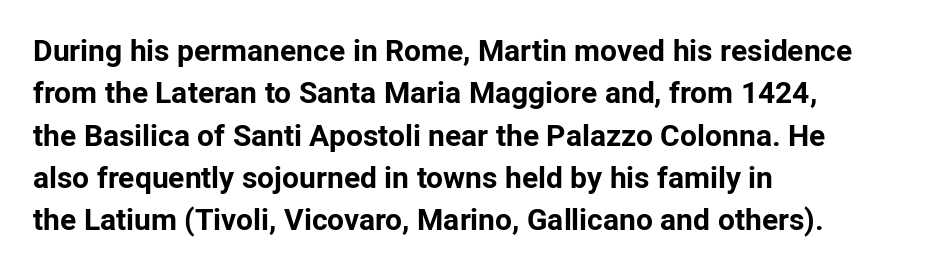
The face used here is a sans, in the tradition of grotesques and geometrics. Style check: upright. In terms of leading, this rendering sits right in the middle. The space directly below the letters is spotless. Looks like regular typesetting: each glyph gets only the width it needs.
